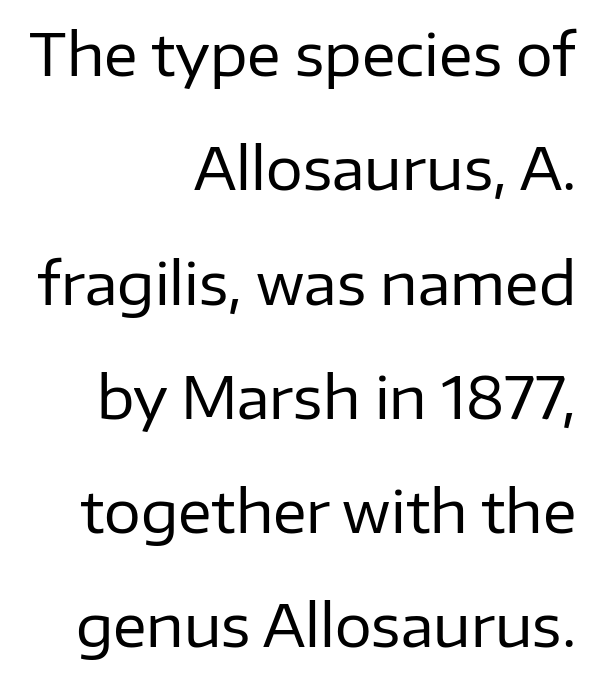
This is the regular roman posture of the typeface. Unmarked baselines from the first word to the last. Characters follow at the spacing the type designer built in. Where is the straight margin? On the right.
